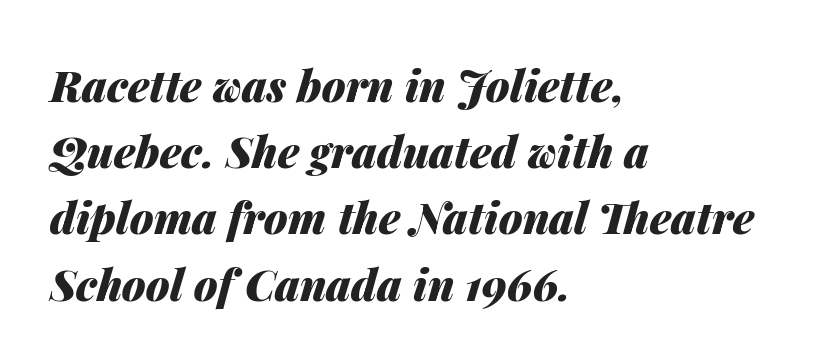
The image shows 43 px heavy type, italic (leaning right); set left-aligned, normal line spacing (1.54x), normal letter spacing, not underlined; medium stroke contrast and a medium x-height.
